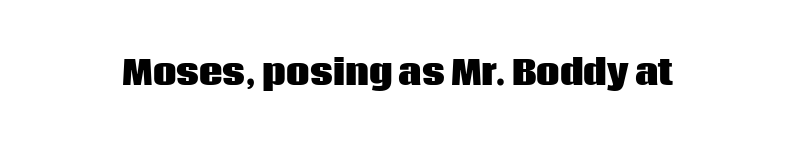
{"serif": "no", "italic": "no", "bold": "yes", "weight": "heavy", "width": "normal", "stroke_contrast": "low", "x_height": "large", "monospaced": "no", "underline": "no", "letter_spacing": "normal", "letter_spacing_em": 0.0, "glyph_px": 33}
